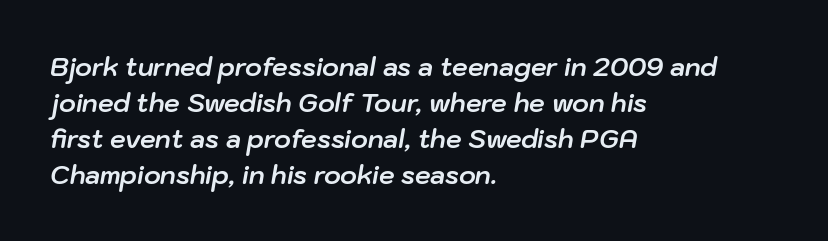
Q: Is the text bold? A: Yes.
Q: Is the text italic (slanted)? A: Yes, it leans right by about 10 degrees.
Q: Is the text underlined? A: No.
Q: How is the paragraph aligned? A: Left-aligned.
Q: Is the spacing between letters normal or unusually wide? A: Normal.
Q: Is the spacing between lines tight, normal or loose? A: Normal.
